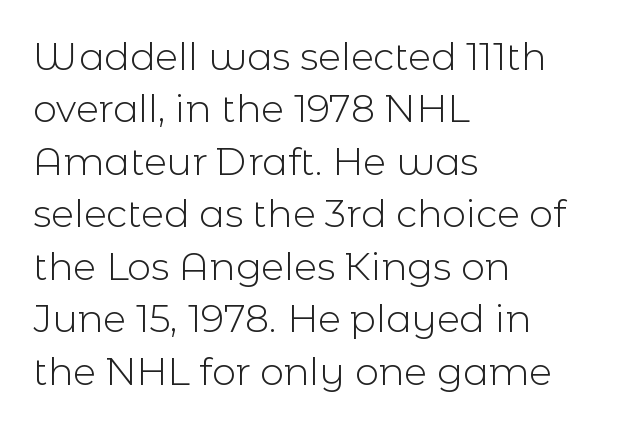
Q: Is the text bold? A: No.
Q: Is the text italic (slanted)? A: No, it is upright.
Q: Is the typeface a serif or a sans-serif typeface? A: Sans-serif.
Q: Is the text underlined? A: No.
Q: How is the paragraph aligned? A: Left-aligned.
Q: Is the spacing between letters normal or unusually wide? A: Normal.
Q: Is the spacing between lines tight, normal or loose? A: Normal.
Q: Width (condensed, normal, or wide)? A: Normal.
Q: x-height? A: Medium.
Q: Monospaced? A: No.
